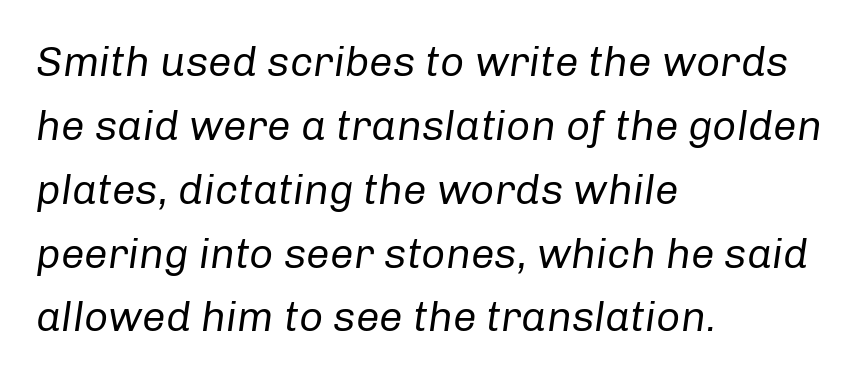
The image shows 42 px regular-weight type, italic (leaning right); set left-aligned, normal line spacing (1.52x), normal letter spacing, not underlined; low stroke contrast and a medium x-height.
